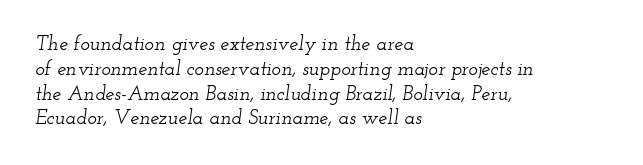
The image shows 20 px text type, italic (leaning right); set left-aligned, line spacing 1.24x, normal letter spacing, not underlined.
